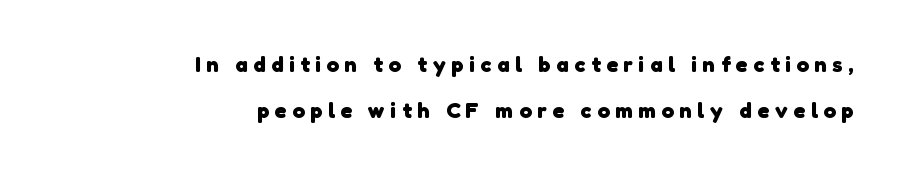
Q: Is the text bold? A: Yes.
Q: Is the text underlined? A: No.
Q: How is the paragraph aligned? A: Right-aligned.
Q: Is the spacing between letters normal or unusually wide? A: Unusually wide.
Q: Is the spacing between lines tight, normal or loose? A: Loose.
